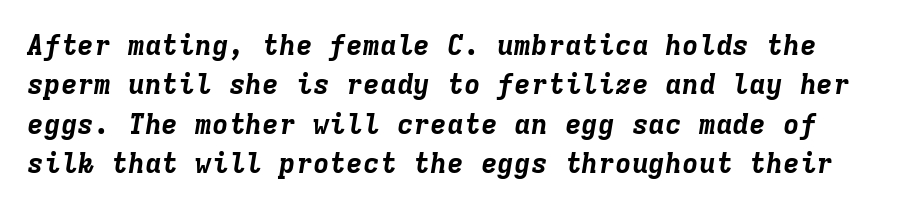
The rendering applies a slant to the glyphs. What stands out about the letter spacing? Nothing — it is the standard amount. Descenders are the only things crossing below the line. Plenty of ink on the page — the face is bold. If you measured baseline to baseline, you'd find a middling distance. Looks like terminal output: every glyph gets an equal slot.
